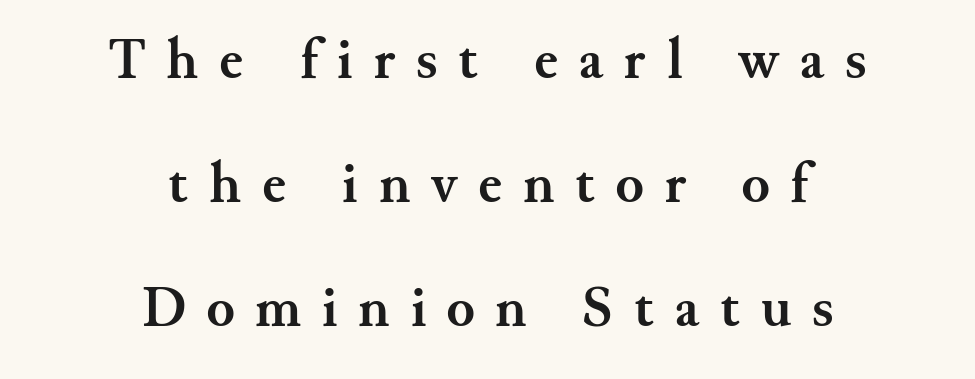
{"serif": "yes", "italic": "no", "bold": "yes", "weight": "semibold", "width": "normal", "stroke_contrast": "medium", "x_height": "small", "monospaced": "no", "underline": "no", "align": "center", "line_spacing": "loose", "line_spacing_ratio": 2.14, "letter_spacing": "wide", "letter_spacing_em": 0.36, "glyph_px": 58}
